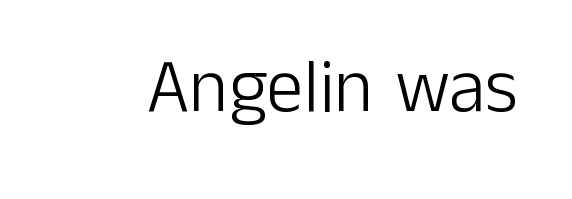
Character widths vary here, with narrow letters taking less room than wide ones. The string is rendered with underlining switched off. The font family rendered here belongs to the sans-serif group. Nothing unusual about the tracking: characters are spaced as the font intends. Counters stay open thanks to moderate or lighter strokes.
